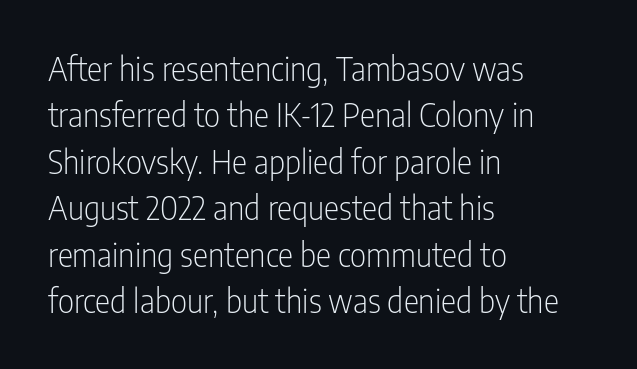
Q: Is the text bold? A: No.
Q: Is the text italic (slanted)? A: No, it is upright.
Q: Is the typeface a serif or a sans-serif typeface? A: Sans-serif.
Q: Is the text underlined? A: No.
Q: How is the paragraph aligned? A: Left-aligned.
Q: Is the spacing between letters normal or unusually wide? A: Normal.
Q: Is the spacing between lines tight, normal or loose? A: Normal.
Q: Width (condensed, normal, or wide)? A: Condensed.
Q: Stroke contrast? A: Low.
Q: x-height? A: Medium.
Q: Monospaced? A: No.
